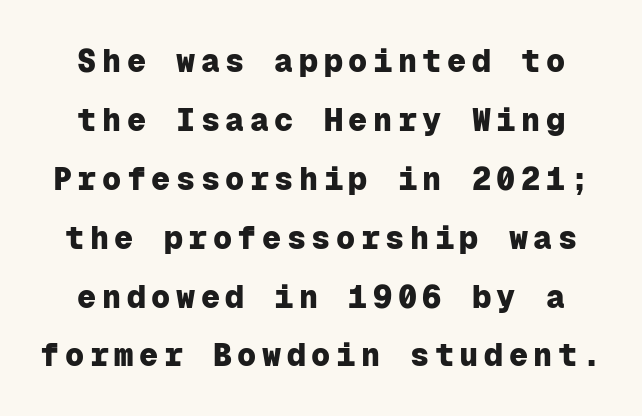
The image shows 32 px heavy sans-serif type, upright, monospaced; set line spacing 1.84x, not underlined; low stroke contrast and a medium x-height.
